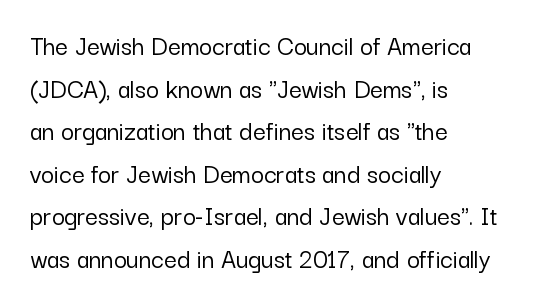
Think of a printed novel: that variable character pitch is what you see here. A typesetter would label this face a sans. The paragraph has a hard left edge and a soft right edge. The font's upright variant was chosen for this text. Inter-character spacing is left at the font's built-in metrics.
